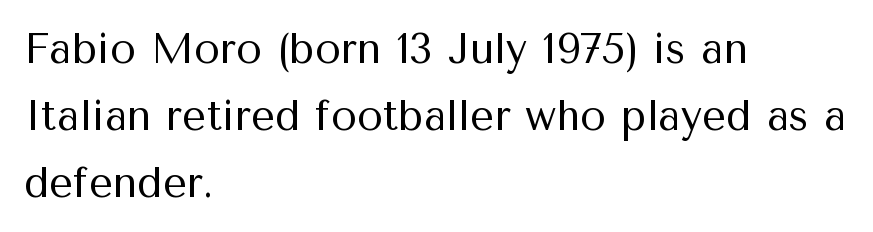
The image shows 42 px regular-weight sans-serif type, upright; set left-aligned, normal line spacing (1.59x), normal letter spacing, not underlined; medium stroke contrast and a medium x-height.
